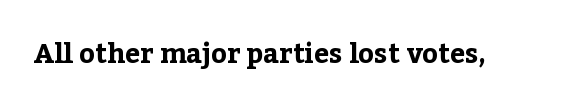
{"italic": "no", "bold": "yes", "underline": "no", "letter_spacing": "normal", "letter_spacing_em": 0.0, "glyph_px": 27}
